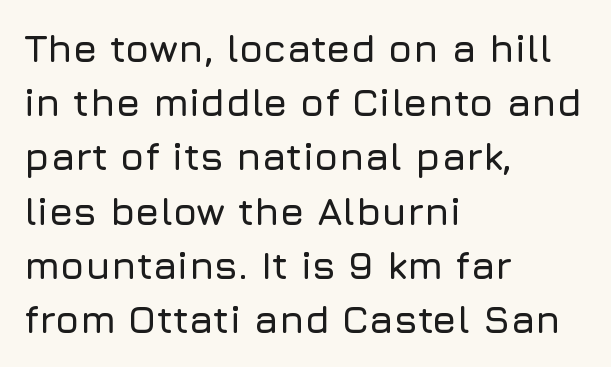
{"serif": "no", "italic": "no", "width": "normal", "stroke_contrast": "low", "x_height": "medium", "monospaced": "no", "underline": "no", "align": "left", "line_spacing": "normal", "line_spacing_ratio": 1.39, "letter_spacing": "normal", "letter_spacing_em": 0.0, "glyph_px": 39}
